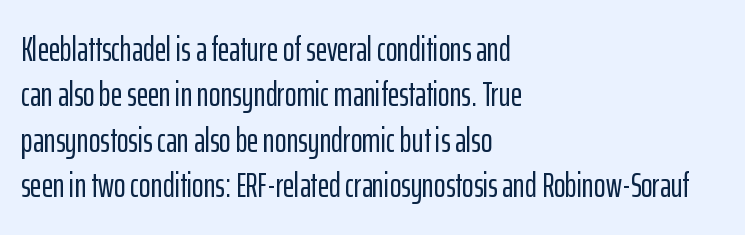
The face used here is proportionally spaced, like ordinary book or web type. Inter-character spacing is left at the font's built-in metrics. The rows are spaced the way most documents space them. Style check: upright. The area under the type is left untouched.
